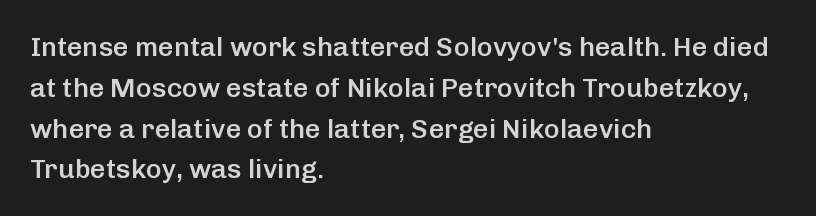
Q: Is the text bold? A: Semi-bold.
Q: Is the text italic (slanted)? A: No, it is upright.
Q: Is the text underlined? A: No.
Q: How is the paragraph aligned? A: Left-aligned.
Q: Is the spacing between letters normal or unusually wide? A: Normal.
Q: Is the spacing between lines tight, normal or loose? A: Normal.
